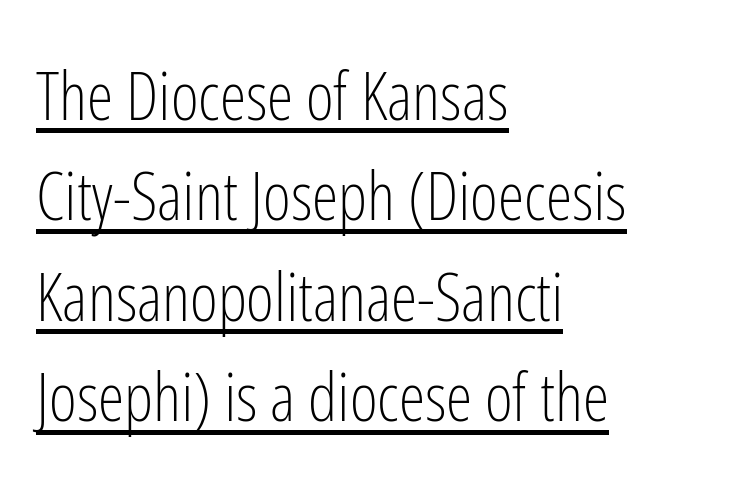
Q: Is the text bold? A: No.
Q: Is the text italic (slanted)? A: No, it is upright.
Q: Is the typeface a serif or a sans-serif typeface? A: Sans-serif.
Q: Is the text underlined? A: Yes.
Q: How is the paragraph aligned? A: Left-aligned.
Q: Is the spacing between letters normal or unusually wide? A: Normal.
Q: Is the spacing between lines tight, normal or loose? A: Normal.
Q: Width (condensed, normal, or wide)? A: Condensed.
Q: Stroke contrast? A: Low.
Q: x-height? A: Medium.
Q: Monospaced? A: No.
